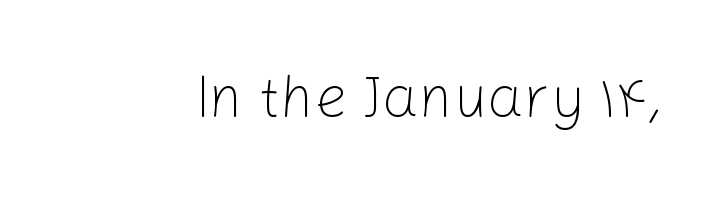
{"serif": "no", "italic": "no", "bold": "no", "weight": "light", "width": "normal", "stroke_contrast": "low", "x_height": "medium", "monospaced": "no", "underline": "no", "letter_spacing": "normal", "letter_spacing_em": 0.0, "glyph_px": 58}
